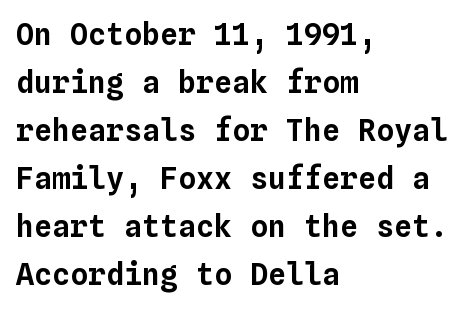
{"italic": "no", "width": "normal", "stroke_contrast": "low", "x_height": "medium", "monospaced": "yes", "underline": "no", "align": "left", "line_spacing": "normal", "line_spacing_ratio": 1.6, "letter_spacing": "normal", "letter_spacing_em": 0.0, "glyph_px": 30}
